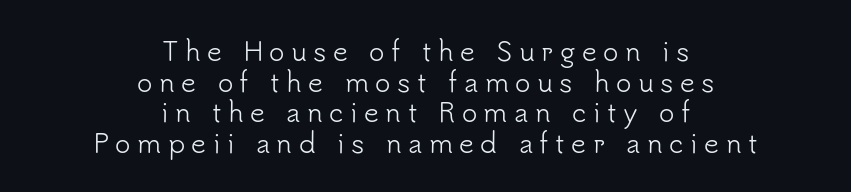
Q: Is the text bold? A: No.
Q: Is the text italic (slanted)? A: No, it is upright.
Q: Is the text underlined? A: No.
Q: How is the paragraph aligned? A: Centered.
Q: Is the spacing between letters normal or unusually wide? A: Unusually wide.
